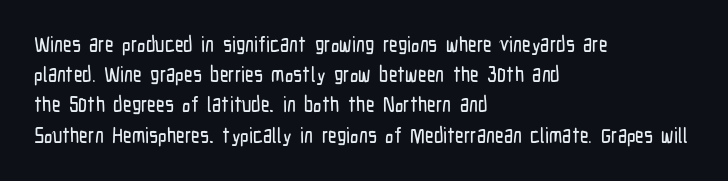
Q: Is the text italic (slanted)? A: No, it is upright.
Q: Is the text underlined? A: No.
Q: How is the paragraph aligned? A: Left-aligned.
Q: Is the spacing between letters normal or unusually wide? A: Normal.
Q: Is the spacing between lines tight, normal or loose? A: Normal.
